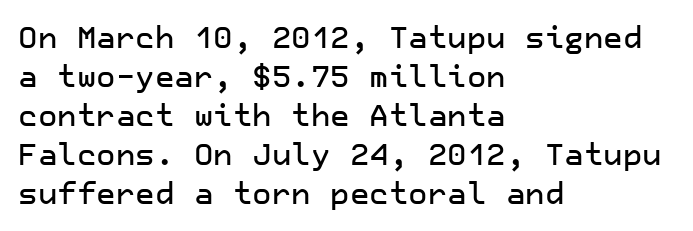
The image shows 30 px sans-serif type, upright; set left-aligned, normal line spacing (1.3x), normal letter spacing, not underlined; low stroke contrast and a medium x-height.
